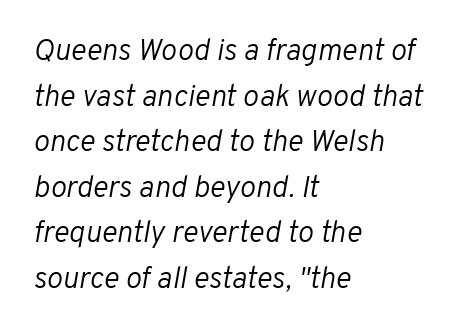
The rendering applies a slant to the glyphs. These lines stack with their left ends in a neat column. Weight class: somewhere from thin through regular. Compared with typical body copy, the letter spacing here is the same. Normally led — the rows are evenly, conventionally spaced. The passage shown is not underscored anywhere.
